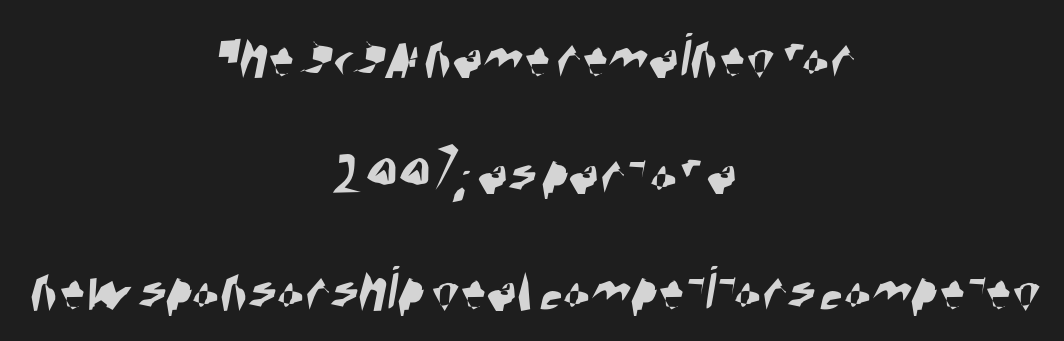
The image shows 64 px condensed sans-serif type; set centered, line spacing 1.82x, normal letter spacing, not underlined; high stroke contrast and a large x-height.
